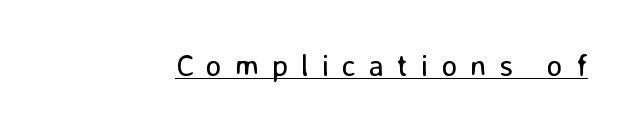
{"serif": "no", "italic": "no", "bold": "no", "weight": "regular", "width": "normal", "stroke_contrast": "low", "x_height": "medium", "monospaced": "no", "underline": "yes", "letter_spacing": "wide", "letter_spacing_em": 0.43, "glyph_px": 30}
